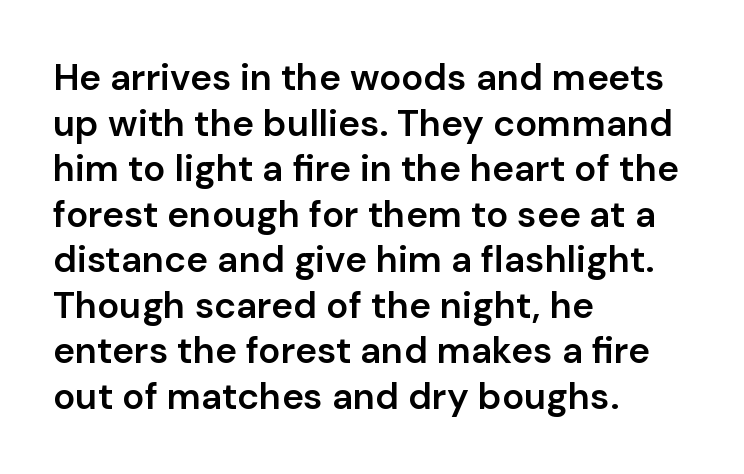
The image shows 37 px semibold sans-serif type, upright; set left-aligned, line spacing 1.23x, normal letter spacing, not underlined; low stroke contrast and a medium x-height.
